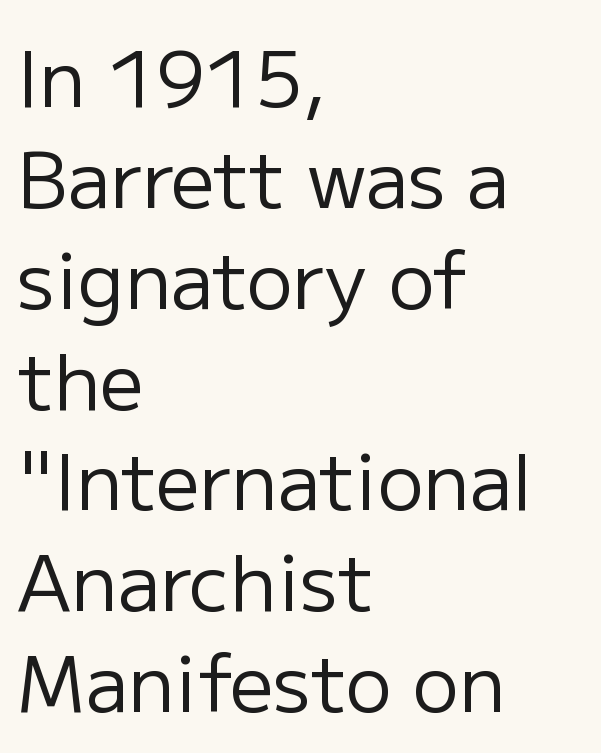
The face looks like a standard text weight, possibly lighter. Unlike a traditional serif, this face leaves its strokes unadorned. The text block is weighted toward the left margin, trailing off unevenly rightward. Nobody drew a line under any word here. Vertically, the passage feels balanced, rows spaced as you'd expect.
